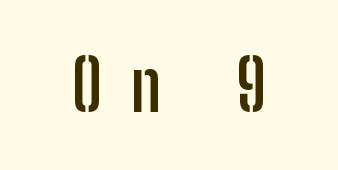
The image shows 70 px semibold, condensed sans-serif type, upright; set unusually wide letter spacing (+0.42 em), not underlined; low stroke contrast and a medium x-height.
